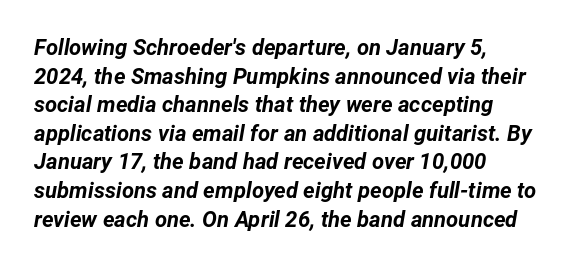
Q: Is the text bold? A: Yes.
Q: Is the text italic (slanted)? A: Yes, it leans right by about 12 degrees.
Q: Is the text underlined? A: No.
Q: How is the paragraph aligned? A: Left-aligned.
Q: Is the spacing between letters normal or unusually wide? A: Normal.
Q: Is the spacing between lines tight, normal or loose? A: Normal.
